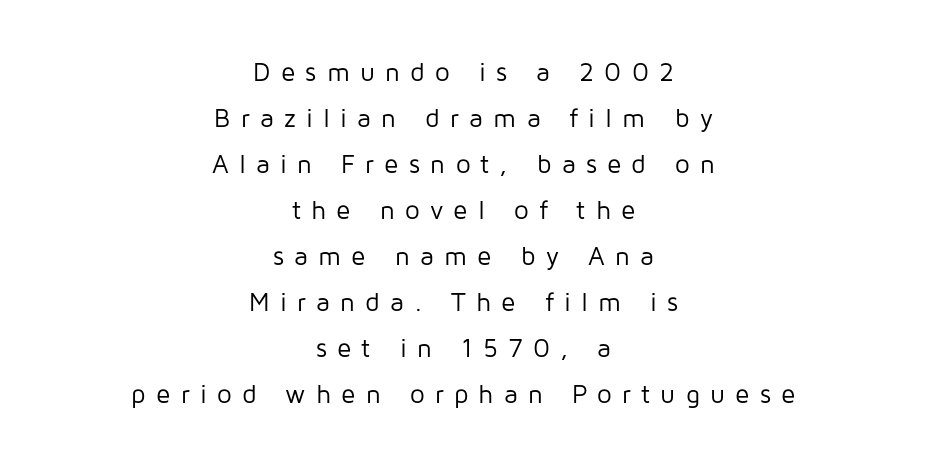
Q: Is the text bold? A: No.
Q: Is the text italic (slanted)? A: No, it is upright.
Q: Is the text underlined? A: No.
Q: How is the paragraph aligned? A: Centered.
Q: Is the spacing between letters normal or unusually wide? A: Unusually wide.
